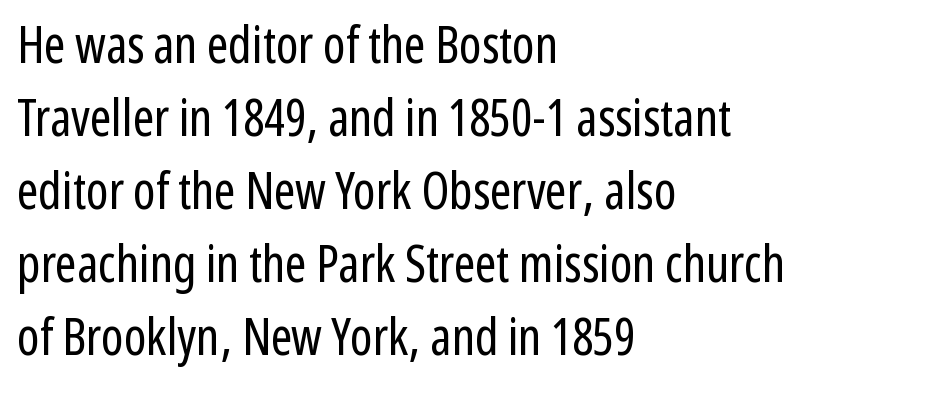
Q: Is the text bold? A: No.
Q: Is the text italic (slanted)? A: No, it is upright.
Q: Is the typeface a serif or a sans-serif typeface? A: Sans-serif.
Q: Is the text underlined? A: No.
Q: How is the paragraph aligned? A: Left-aligned.
Q: Is the spacing between letters normal or unusually wide? A: Normal.
Q: Is the spacing between lines tight, normal or loose? A: Normal.
Q: Width (condensed, normal, or wide)? A: Condensed.
Q: Stroke contrast? A: Low.
Q: x-height? A: Medium.
Q: Monospaced? A: No.
